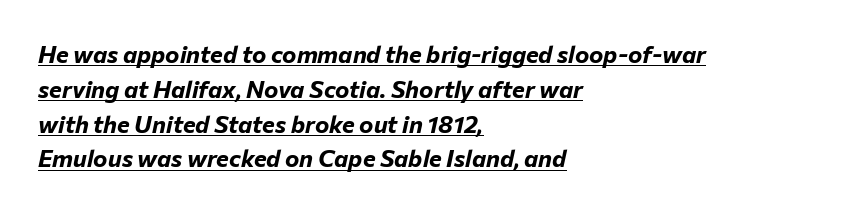
Rows of type keep a routine distance in the vertical direction. Notice how the stems are inclined rather than vertical — that's the hallmark of italics. Its strokes are broad and dark, the hallmark of bold type. Glance below the letters and you will spot a drawn line.
